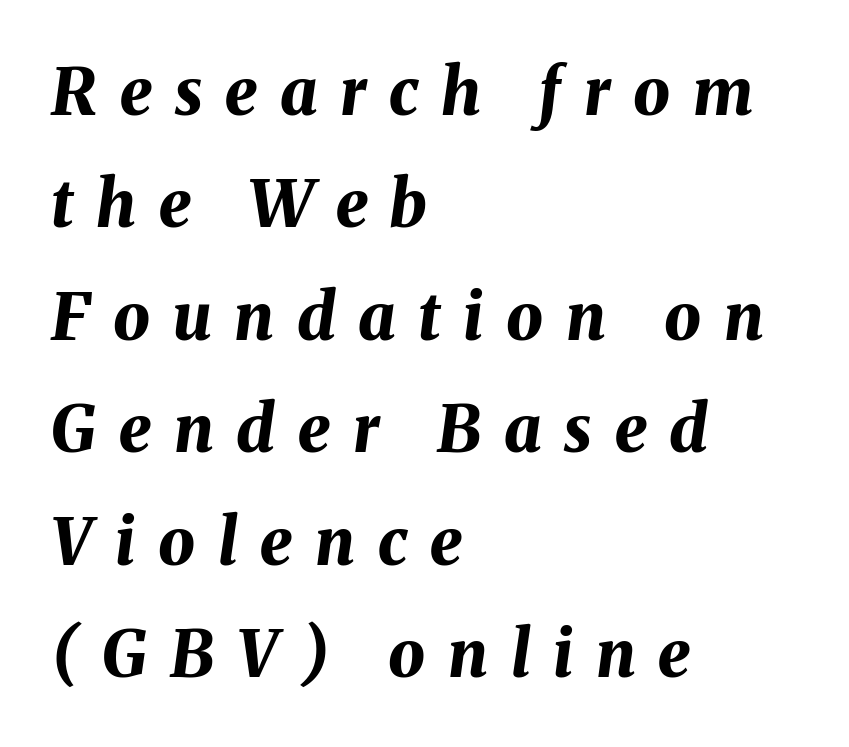
The image shows 65 px bold type, italic (leaning right); set left-aligned, line spacing 1.73x, unusually wide letter spacing (+0.35 em), not underlined; medium stroke contrast and a medium x-height.
